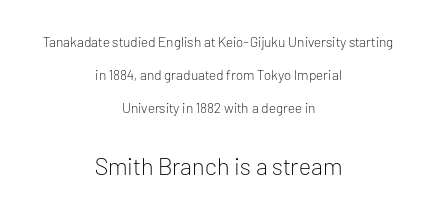
The image shows 24 px text type, upright; set centered, loose line spacing (2.35x), normal letter spacing, not underlined; the second (bottom) block is 1.71x larger.
